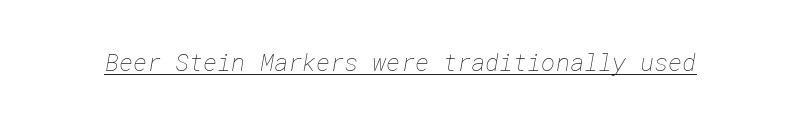
Underlining? Definitely there. The weight tops out at a normal text grade. Does extra space separate the letters? No, they use regular spacing.
